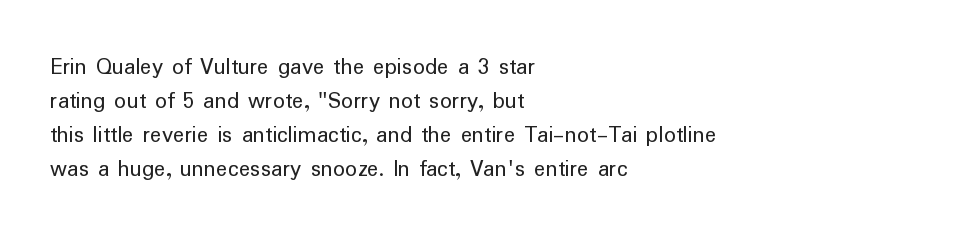
Decoration check: the copy has no underline. Teacher's note: observe the even left margin — that is flush-left alignment. Interline gaps are of average width in this sample. No chunkiness to these letters — they're not bold. These lines were composed using upright roman letters.
